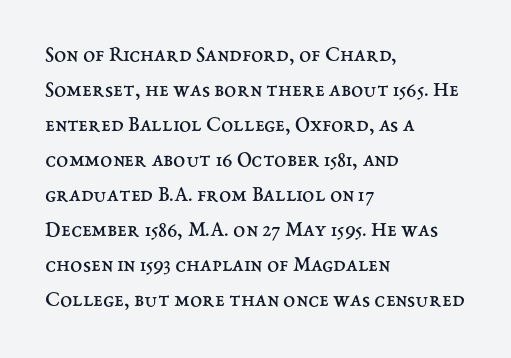
Every stem runs plumb, perpendicular to the baseline. Ink coverage per letter is moderate at most. Does extra space separate the letters? No, they use regular spacing. Line starts are locked; line ends wander. If you measured baseline to baseline, you'd find a middling distance.
